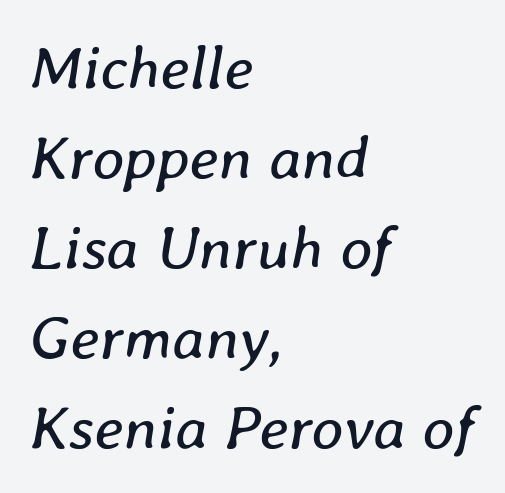
Q: Is the text bold? A: No.
Q: Is the text italic (slanted)? A: Yes, it leans right by about 8 degrees.
Q: Is the text underlined? A: No.
Q: How is the paragraph aligned? A: Left-aligned.
Q: Is the spacing between letters normal or unusually wide? A: Normal.
Q: Is the spacing between lines tight, normal or loose? A: Normal.
Q: Width (condensed, normal, or wide)? A: Normal.
Q: Stroke contrast? A: Low.
Q: x-height? A: Medium.
Q: Monospaced? A: No.
